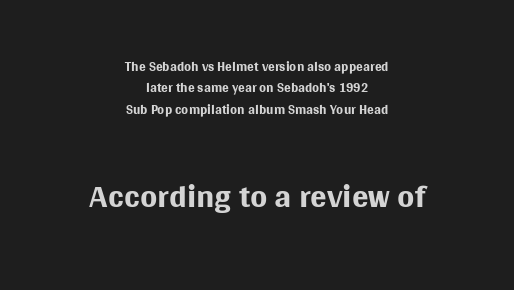
{"serif": "no", "italic": "no", "bold": "no", "weight": "regular", "width": "normal", "stroke_contrast": "medium", "x_height": "large", "monospaced": "no", "underline": "no", "align": "center", "line_spacing": "tight", "line_spacing_ratio": 1.07, "letter_spacing": "normal", "letter_spacing_em": 0.0, "larger_block": "second", "size_ratio": 2.45, "glyph_px": 49}
